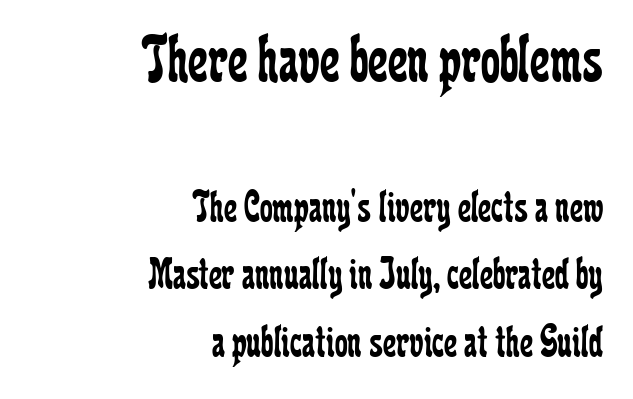
The letters advance in unequal steps, a hallmark of proportional type. The letterforms sit at book weight or below. Posture: vertical. Short and long lines alike share a common ending point at right. The line texture is even and compact thanks to regular tracking. Each new line begins a customary step beneath the previous one.
